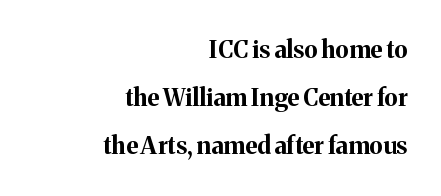
The image shows 24 px bold type, upright; set right-aligned, loose line spacing (2.01x), normal letter spacing, not underlined.
